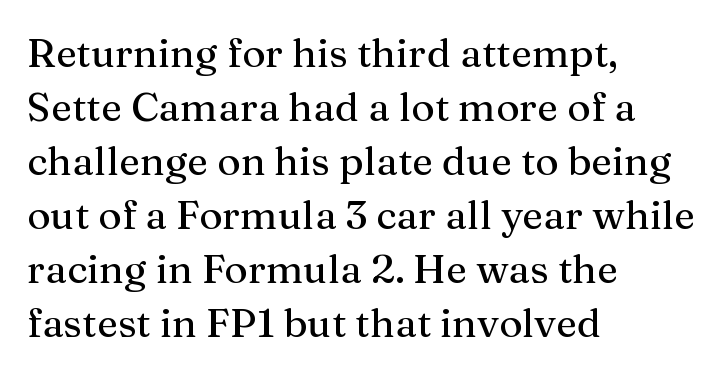
Q: Is the text italic (slanted)? A: No, it is upright.
Q: Is the typeface a serif or a sans-serif typeface? A: Serif.
Q: Is the text underlined? A: No.
Q: How is the paragraph aligned? A: Left-aligned.
Q: Is the spacing between letters normal or unusually wide? A: Normal.
Q: Is the spacing between lines tight, normal or loose? A: Normal.
Q: Width (condensed, normal, or wide)? A: Normal.
Q: Stroke contrast? A: Medium.
Q: x-height? A: Medium.
Q: Monospaced? A: No.
